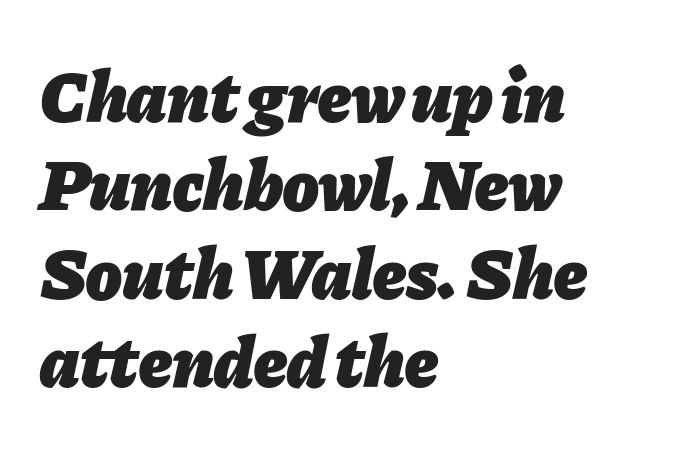
The letters sit at their default tracking, neither squeezed nor spread. Do the characters align in a grid? No, the font is proportional. Alignment: flush left. Heavy, bold letterforms. Lines of text with bare space underneath. The lettering tilts uniformly, giving the passage an italic look.
